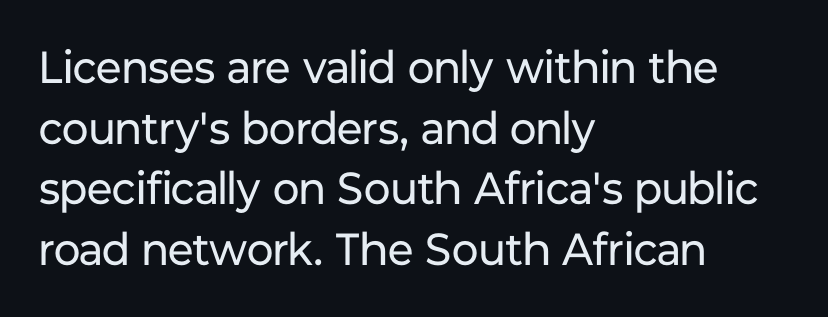
The image shows 45 px regular-weight sans-serif type, upright; set left-aligned, normal line spacing (1.35x), normal letter spacing, not underlined; low stroke contrast and a medium x-height.
